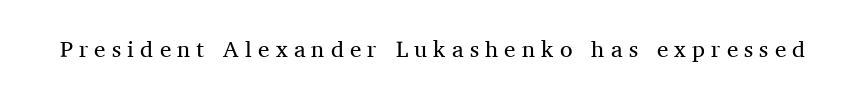
A roman cut, with each character standing at attention. The weight tops out at a normal text grade. You could only call the tracking loose — the letters float apart. The glyphs are unaccompanied by any horizontal stroke below them.
